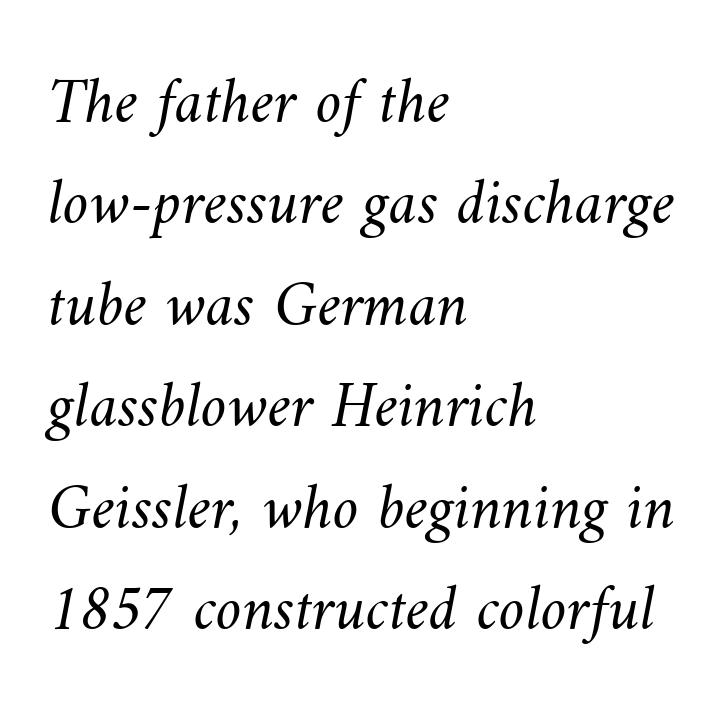
{"bold": "no", "weight": "light", "width": "normal", "stroke_contrast": "medium", "x_height": "small", "monospaced": "no", "underline": "no", "align": "left", "line_spacing": "normal", "line_spacing_ratio": 1.56, "letter_spacing": "normal", "letter_spacing_em": 0.0, "glyph_px": 65}
